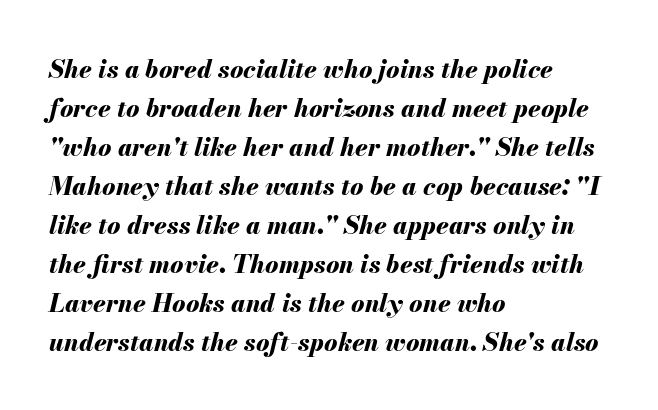
The rendering keeps characters at their native spacing. A bare baseline throughout the passage. Alignment: flush left. Is there much room between lines? A standard amount, neither cramped nor airy. Tall strokes in this sample are angled rather than plumb. The glyphs have the mass of a bold cut.
